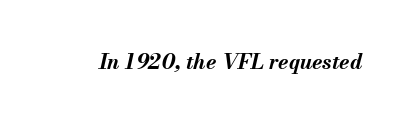
The image shows 21 px bold type, italic (leaning right); set normal letter spacing, not underlined.
